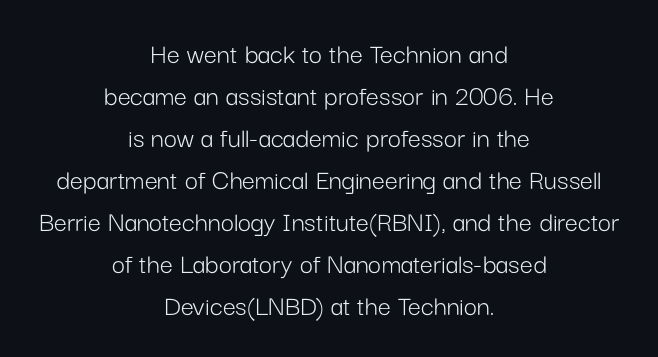
Q: Is the text bold? A: No.
Q: Is the text italic (slanted)? A: No, it is upright.
Q: Is the typeface a serif or a sans-serif typeface? A: Sans-serif.
Q: Is the text underlined? A: No.
Q: How is the paragraph aligned? A: Centered.
Q: Is the spacing between letters normal or unusually wide? A: Normal.
Q: Is the spacing between lines tight, normal or loose? A: Normal.
Q: Width (condensed, normal, or wide)? A: Normal.
Q: Stroke contrast? A: Low.
Q: x-height? A: Medium.
Q: Monospaced? A: No.
